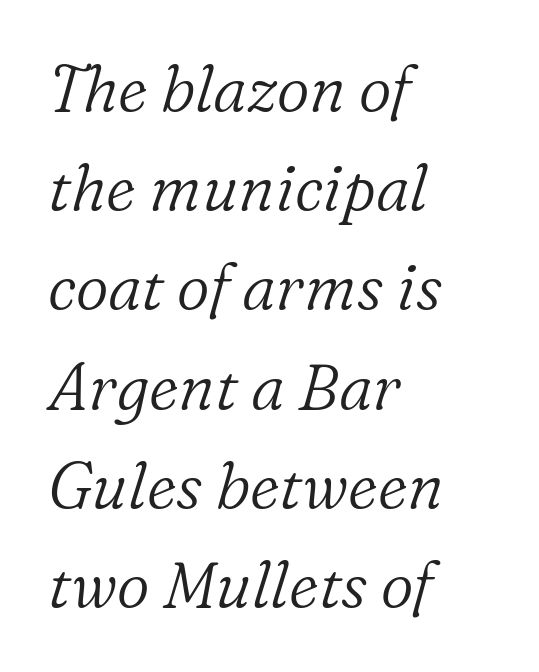
{"serif": "yes", "italic": "yes", "lean": "right", "slant_degrees": 16, "bold": "no", "weight": "light", "width": "normal", "stroke_contrast": "low", "x_height": "medium", "monospaced": "no", "underline": "no", "align": "left", "line_spacing": "normal", "line_spacing_ratio": 1.55, "letter_spacing": "normal", "letter_spacing_em": 0.0, "glyph_px": 64}
